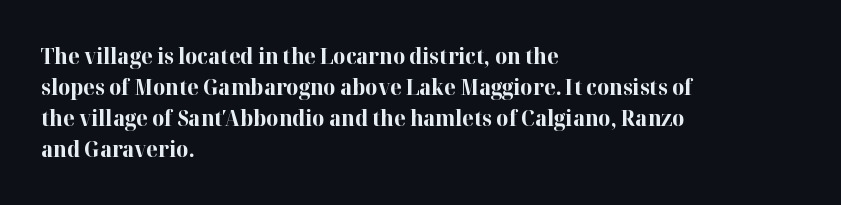
The image shows 21 px bold type, upright; set left-aligned, normal line spacing (1.47x), normal letter spacing, not underlined.
